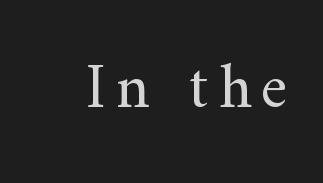
Varying glyph widths throughout — classic text-font behaviour. Does the lettering tilt? It doesn't — this is upright. The typesetting does not lean heavy: it is not bold. Each row of text sits above clean, open space.
